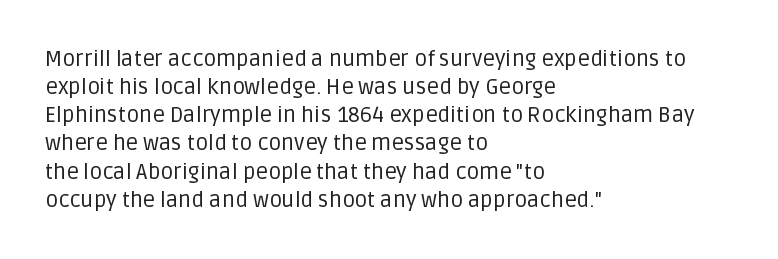
The image shows 22 px text type, upright; set left-aligned, normal line spacing (1.28x), normal letter spacing, not underlined.
